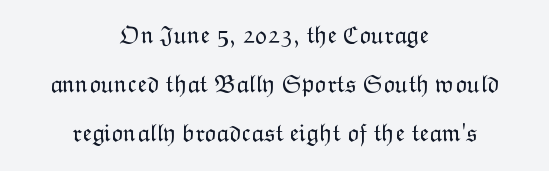
{"italic": "no", "bold": "no", "underline": "no", "align": "center", "line_spacing": "loose", "line_spacing_ratio": 1.96, "letter_spacing": "normal", "letter_spacing_em": 0.0, "glyph_px": 25}
